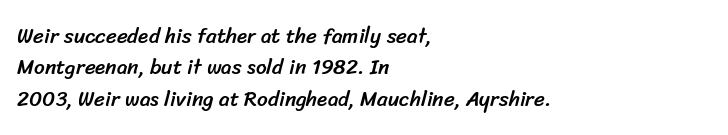
{"underline": "no", "align": "left", "line_spacing": "normal", "line_spacing_ratio": 1.49, "letter_spacing": "normal", "letter_spacing_em": 0.0, "glyph_px": 21}
